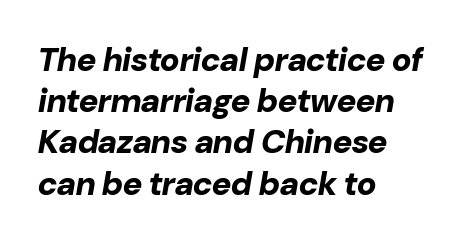
The image shows 33 px bold type, italic (leaning right); set left-aligned, normal line spacing (1.25x), normal letter spacing, not underlined; low stroke contrast and a medium x-height.
